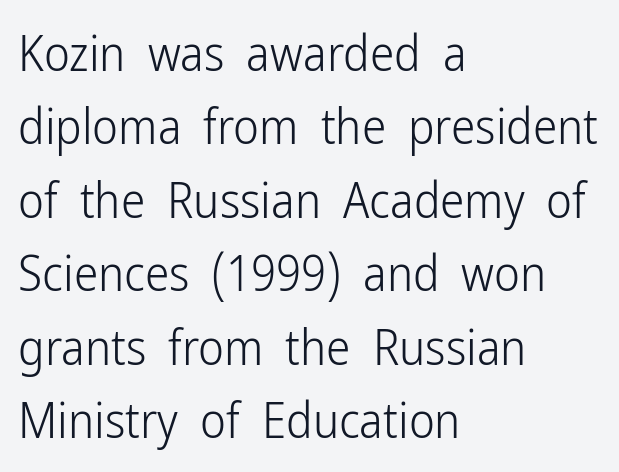
Q: Is the text bold? A: No.
Q: Is the text italic (slanted)? A: No, it is upright.
Q: Is the typeface a serif or a sans-serif typeface? A: Sans-serif.
Q: Is the text underlined? A: No.
Q: How is the paragraph aligned? A: Left-aligned.
Q: Is the spacing between letters normal or unusually wide? A: Normal.
Q: Is the spacing between lines tight, normal or loose? A: Normal.
Q: Width (condensed, normal, or wide)? A: Condensed.
Q: Stroke contrast? A: Low.
Q: x-height? A: Medium.
Q: Monospaced? A: No.
